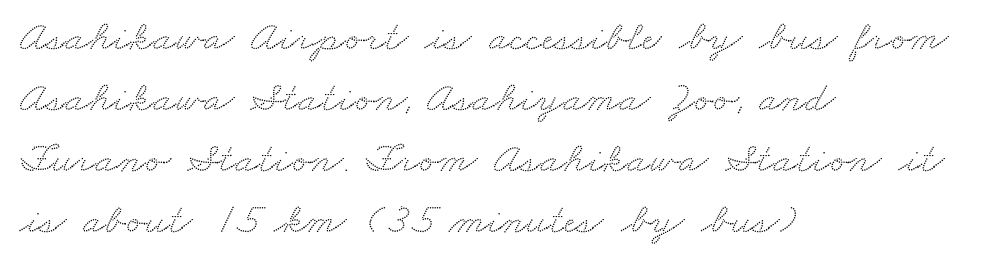
{"serif": "yes", "width": "wide", "stroke_contrast": "medium", "x_height": "small", "monospaced": "no", "underline": "no", "align": "left", "line_spacing": "normal", "line_spacing_ratio": 1.42, "letter_spacing": "normal", "letter_spacing_em": 0.0, "glyph_px": 43}
